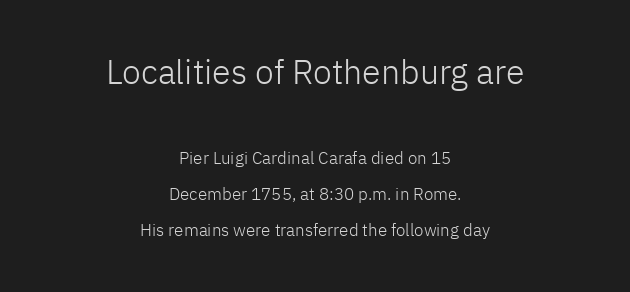
Q: Is the text bold? A: No.
Q: Is the text italic (slanted)? A: No, it is upright.
Q: Is the typeface a serif or a sans-serif typeface? A: Sans-serif.
Q: Is the text underlined? A: No.
Q: How is the paragraph aligned? A: Centered.
Q: Is the spacing between letters normal or unusually wide? A: Normal.
Q: Is the spacing between lines tight, normal or loose? A: Loose.
Q: Which block of text is set in a larger size, the first (top) or the second (bottom)? A: The first (top) one.
Q: Width (condensed, normal, or wide)? A: Normal.
Q: Stroke contrast? A: Low.
Q: x-height? A: Medium.
Q: Monospaced? A: No.
